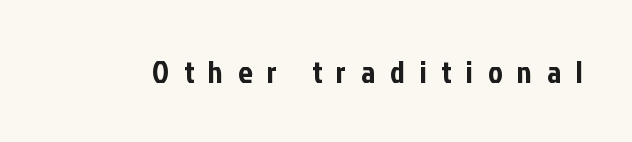
The image shows 31 px condensed sans-serif type, upright; set unusually wide letter spacing (+0.48 em), not underlined; low stroke contrast and a medium x-height.
